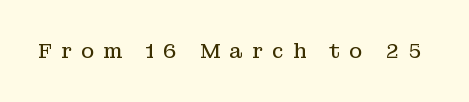
{"italic": "no", "bold": "no", "underline": "no", "letter_spacing": "wide", "letter_spacing_em": 0.44, "glyph_px": 20}
